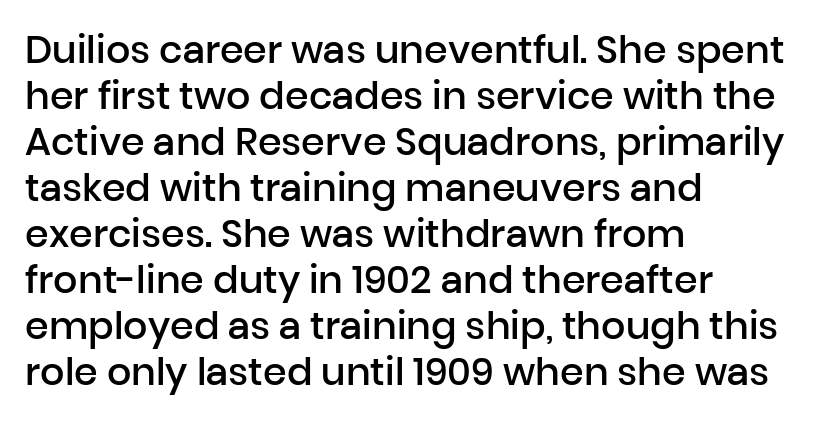
{"serif": "no", "italic": "no", "bold": "semi", "weight": "semibold", "width": "normal", "stroke_contrast": "low", "x_height": "medium", "monospaced": "no", "underline": "no", "align": "left", "line_spacing_ratio": 1.21, "letter_spacing": "normal", "letter_spacing_em": 0.0, "glyph_px": 38}
